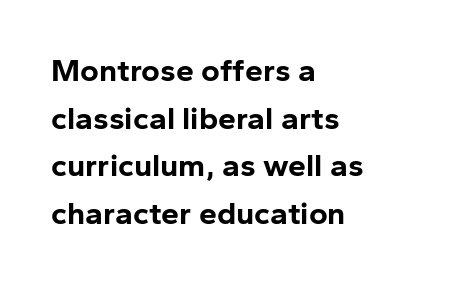
Q: Is the text bold? A: Yes.
Q: Is the text italic (slanted)? A: No, it is upright.
Q: Is the typeface a serif or a sans-serif typeface? A: Sans-serif.
Q: Is the text underlined? A: No.
Q: How is the paragraph aligned? A: Left-aligned.
Q: Is the spacing between letters normal or unusually wide? A: Normal.
Q: Is the spacing between lines tight, normal or loose? A: Normal.
Q: Width (condensed, normal, or wide)? A: Normal.
Q: Stroke contrast? A: Low.
Q: x-height? A: Medium.
Q: Monospaced? A: No.
